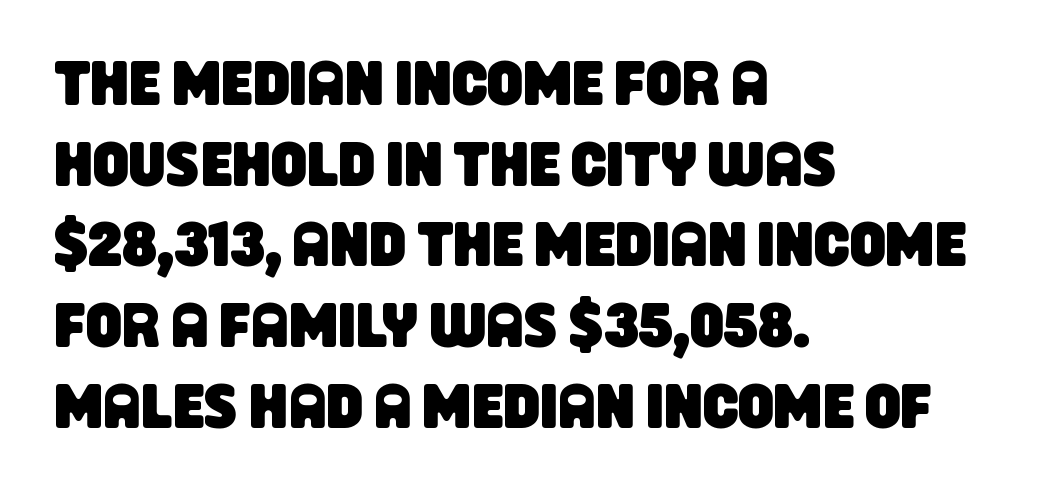
Q: Is the typeface a serif or a sans-serif typeface? A: Sans-serif.
Q: Is the text underlined? A: No.
Q: How is the paragraph aligned? A: Left-aligned.
Q: Is the spacing between letters normal or unusually wide? A: Normal.
Q: Is the spacing between lines tight, normal or loose? A: Normal.
Q: Width (condensed, normal, or wide)? A: Condensed.
Q: Stroke contrast? A: Low.
Q: x-height? A: Large.
Q: Monospaced? A: No.
